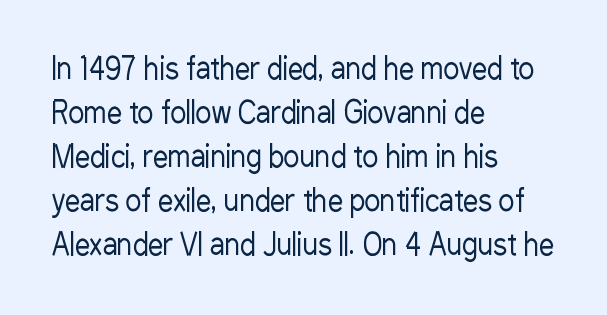
Notice how descenders clear the ascenders below comfortably — that's standard leading. Bare-footed words on every line. Posture: straight, roman, zero tilt. Every row of glyphs begins at an identical x-position on the left. You could not count columns in this text — the font is proportionally spaced. The letters sit at their default tracking, neither squeezed nor spread.
